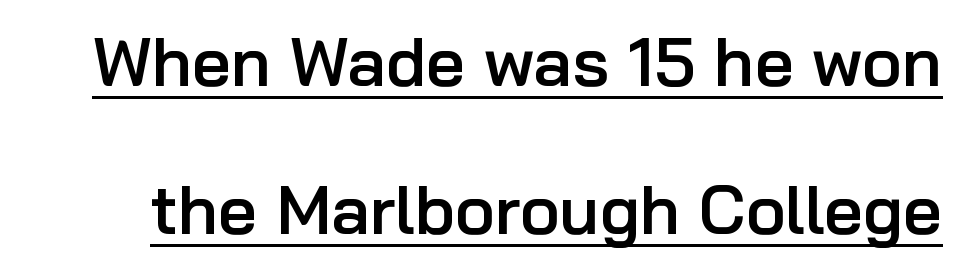
This sample trades compactness for vertical openness between lines. Students, this is semibold: more ink than regular, less than bold. Descenders here cross a horizontal rule under the line. These lines are rendered in a variable-pitch font. Regarding serifs, this sample does without them. Words appear dense and cohesive because spacing is normal.
